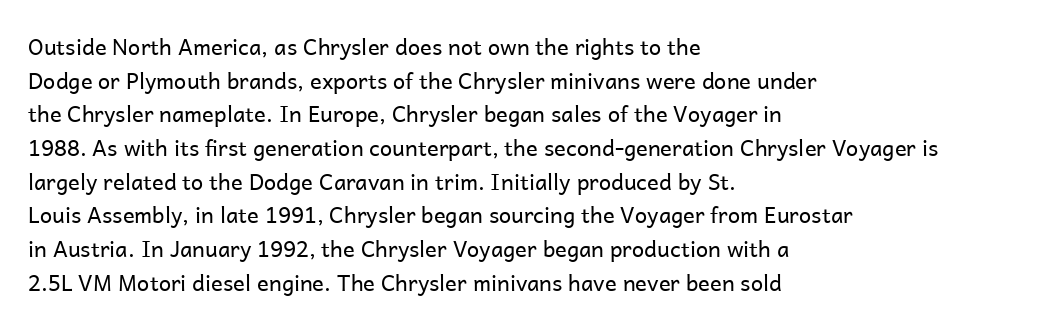
{"italic": "no", "bold": "no", "underline": "no", "align": "left", "line_spacing": "normal", "line_spacing_ratio": 1.53, "letter_spacing": "normal", "letter_spacing_em": 0.0, "glyph_px": 22}
